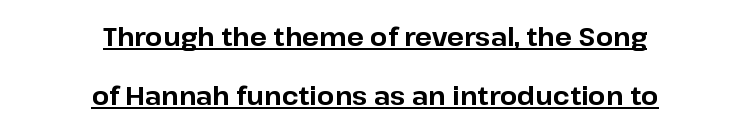
Vertically, the passage feels expansive, rows floating well apart. This is roman type, the default non-slanted kind. Tracking here is standard; glyphs follow each other at the usual distance. The letters are bold, with thick, heavy strokes. Horizontally, the lines are justified to the midpoint only. Descenders here cross a horizontal rule under the line.
